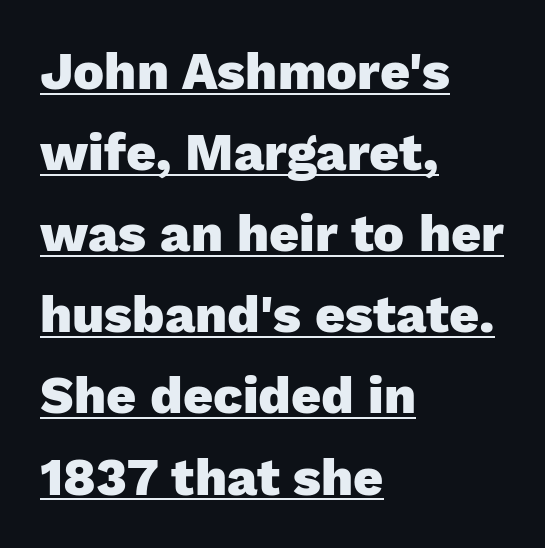
Q: Is the text bold? A: Yes.
Q: Is the text italic (slanted)? A: No, it is upright.
Q: Is the typeface a serif or a sans-serif typeface? A: Sans-serif.
Q: Is the text underlined? A: Yes.
Q: How is the paragraph aligned? A: Left-aligned.
Q: Is the spacing between letters normal or unusually wide? A: Normal.
Q: Is the spacing between lines tight, normal or loose? A: Normal.
Q: Width (condensed, normal, or wide)? A: Normal.
Q: Stroke contrast? A: Low.
Q: x-height? A: Medium.
Q: Monospaced? A: No.
